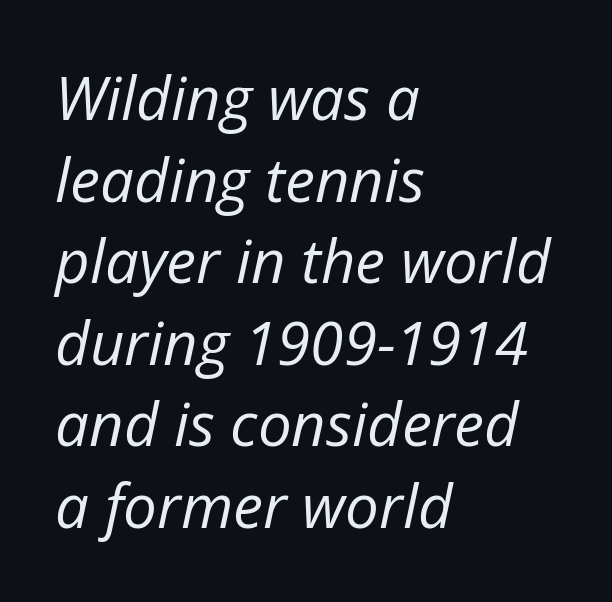
The image shows 60 px regular-weight type, italic (leaning right); set left-aligned, normal line spacing (1.36x), normal letter spacing, not underlined; low stroke contrast and a medium x-height.
